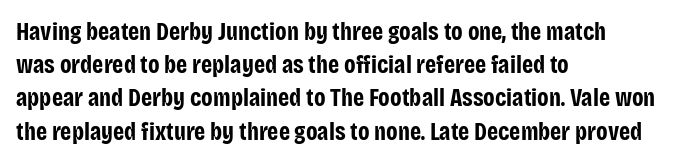
{"italic": "no", "bold": "yes", "underline": "no", "align": "left", "line_spacing": "normal", "line_spacing_ratio": 1.33, "letter_spacing": "normal", "letter_spacing_em": 0.0, "glyph_px": 25}
